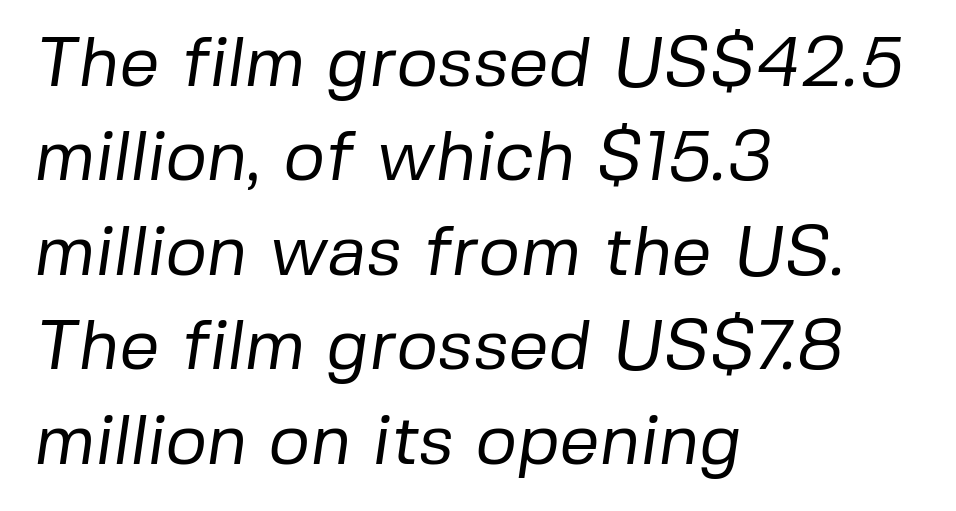
The compositor pushed each line to the left boundary. Do the characters align in a grid? No, the font is proportional. The passage shown is typeset with a sans-serif family. What's the leading like? Ordinary, nothing unusual. The characters are drawn with everyday or finer stroke widths. Spacing between characters is what you'd get straight out of the box.
